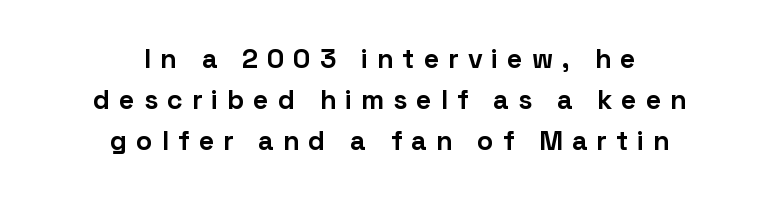
{"italic": "no", "bold": "yes", "underline": "no", "align": "center", "line_spacing": "normal", "line_spacing_ratio": 1.52, "letter_spacing": "wide", "letter_spacing_em": 0.33, "glyph_px": 27}
